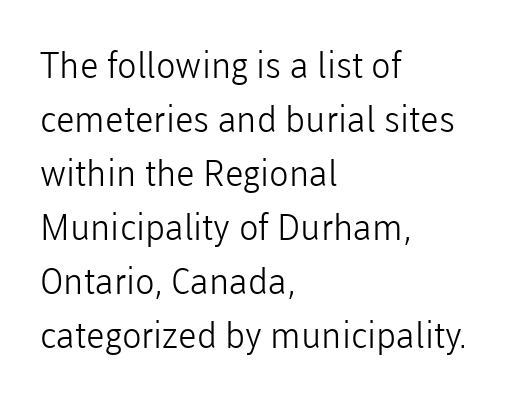
Q: Is the text bold? A: No.
Q: Is the text italic (slanted)? A: No, it is upright.
Q: Is the typeface a serif or a sans-serif typeface? A: Sans-serif.
Q: Is the text underlined? A: No.
Q: How is the paragraph aligned? A: Left-aligned.
Q: Is the spacing between letters normal or unusually wide? A: Normal.
Q: Is the spacing between lines tight, normal or loose? A: Normal.
Q: Width (condensed, normal, or wide)? A: Normal.
Q: Stroke contrast? A: Low.
Q: x-height? A: Medium.
Q: Monospaced? A: No.
